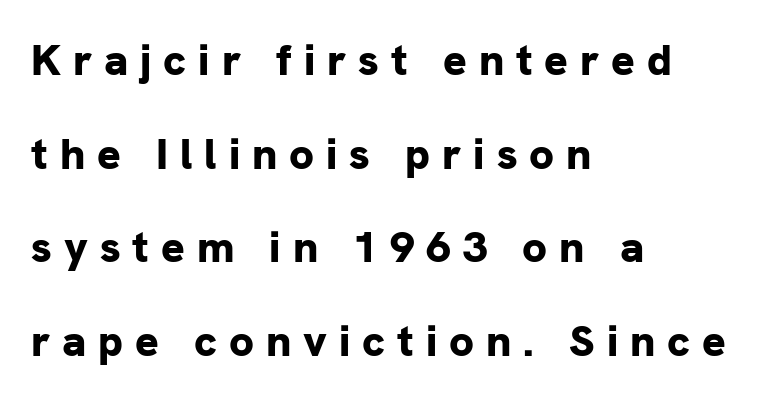
{"serif": "no", "italic": "no", "bold": "yes", "weight": "bold", "width": "normal", "stroke_contrast": "low", "x_height": "medium", "monospaced": "no", "underline": "no", "align": "left", "line_spacing": "loose", "line_spacing_ratio": 2.13, "letter_spacing": "wide", "letter_spacing_em": 0.27, "glyph_px": 44}
